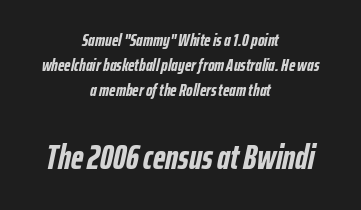
{"italic": "yes", "lean": "right", "slant_degrees": 12, "bold": "yes", "weight": "semibold", "width": "condensed", "stroke_contrast": "low", "x_height": "medium", "monospaced": "no", "underline": "no", "align": "center", "line_spacing": "normal", "line_spacing_ratio": 1.4, "letter_spacing": "normal", "letter_spacing_em": 0.0, "larger_block": "second", "size_ratio": 1.94, "glyph_px": 35}
